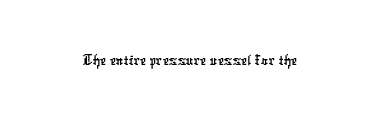
Does the type have serifs? No, each stem ends abruptly. Note the varied advance widths — an 'i' is clearly narrower than an 'm'. Here the glyphs are tracked normally, forming tight word shapes. Rule under the text: the space is simply empty.
